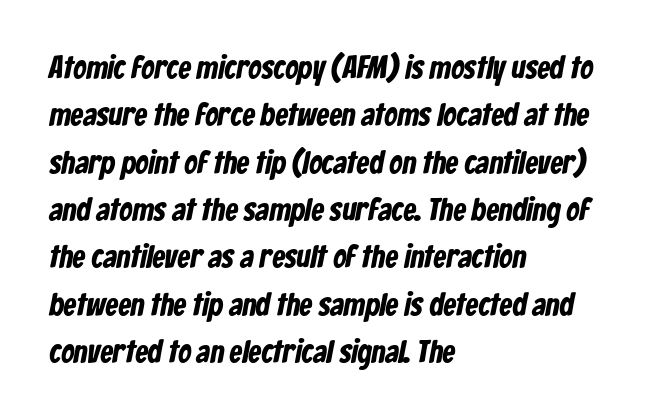
{"serif": "no", "width": "condensed", "stroke_contrast": "low", "x_height": "medium", "monospaced": "no", "underline": "no", "align": "left", "line_spacing": "normal", "line_spacing_ratio": 1.48, "letter_spacing": "normal", "letter_spacing_em": 0.0, "glyph_px": 32}
